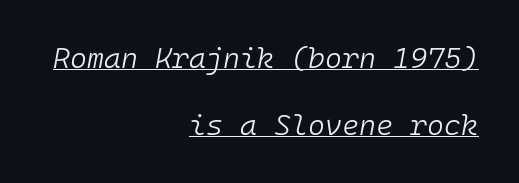
The image shows 29 px light type, italic (leaning right), monospaced; set right-aligned, loose line spacing (2.3x), normal letter spacing, underlined; low stroke contrast and a medium x-height.
